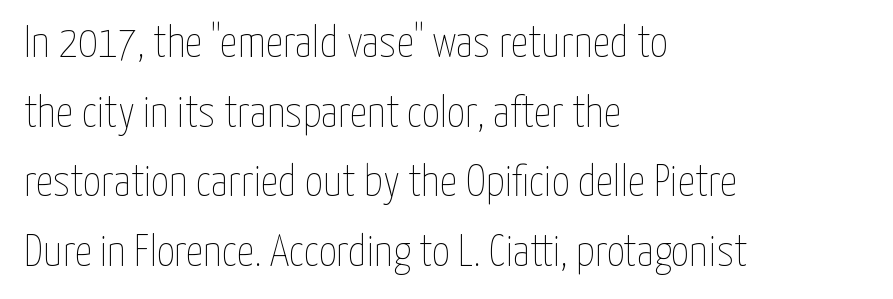
The zone under the glyphs is completely vacant. The passage shown is typed in a proportional face where columns would drift. Standard letterfit; no display-style spreading of the glyphs. Leading matches the norm, producing a regular column.
